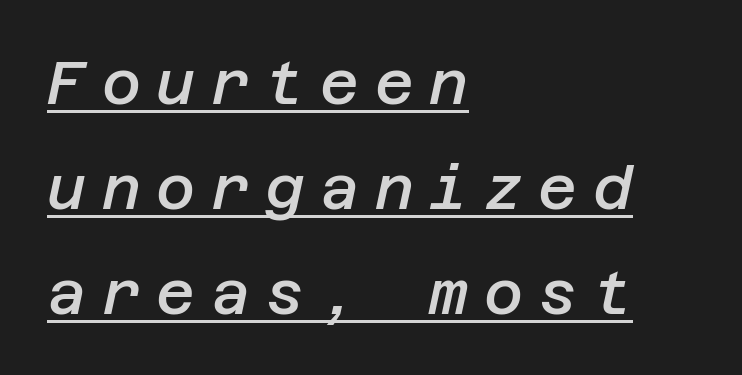
The image shows 60 px semibold type, italic (leaning right); set left-aligned, line spacing 1.75x, unusually wide letter spacing (+0.26 em), underlined; low stroke contrast and a large x-height.
